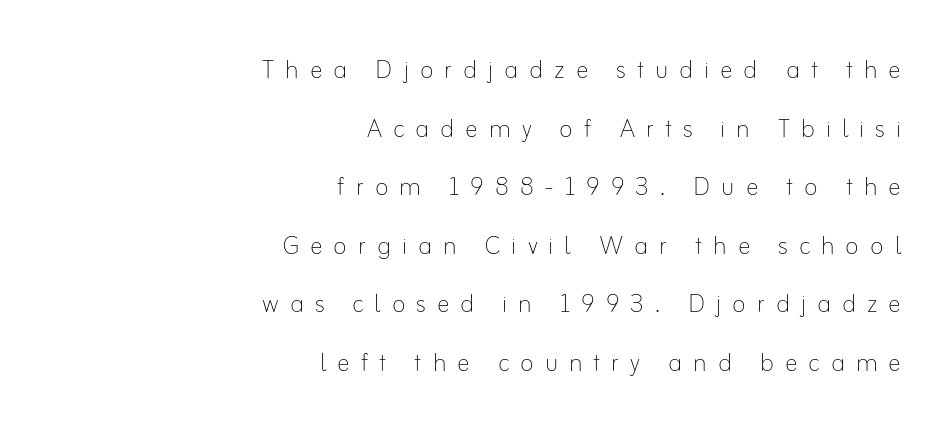
Q: Is the text bold? A: No.
Q: Is the text italic (slanted)? A: No, it is upright.
Q: Is the text underlined? A: No.
Q: How is the paragraph aligned? A: Right-aligned.
Q: Is the spacing between letters normal or unusually wide? A: Unusually wide.
Q: Width (condensed, normal, or wide)? A: Normal.
Q: Stroke contrast? A: Low.
Q: x-height? A: Small.
Q: Monospaced? A: No.
